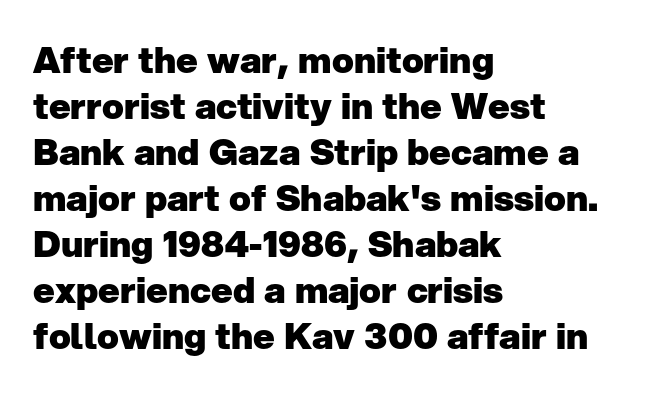
Letters rest on an invisible, unmarked baseline. Each letter keeps its own natural width here, so spacing adapts to shape. Check where the strokes stop: nothing finishes them off — pure sans. The passage shown stacks its lines at a standard gap. Leftover space on each line is placed entirely after the last word. Unlike italic type, these characters show no tilt at all.
